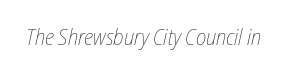
Between one letter and the next there's only the usual sliver of space. Weight: in the light-to-regular range. This rendering features lettering with no underline.
